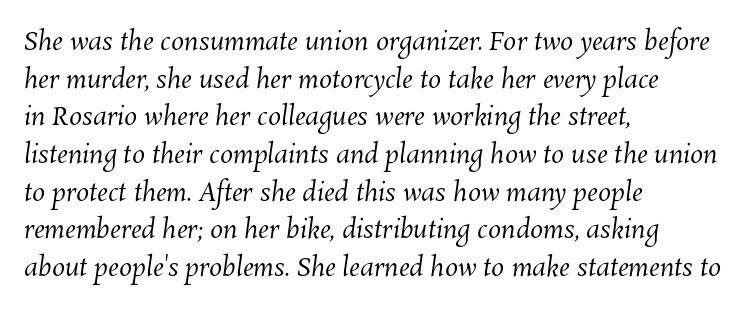
{"bold": "no", "underline": "no", "align": "left", "line_spacing": "normal", "line_spacing_ratio": 1.45, "letter_spacing": "normal", "letter_spacing_em": 0.0, "glyph_px": 26}
